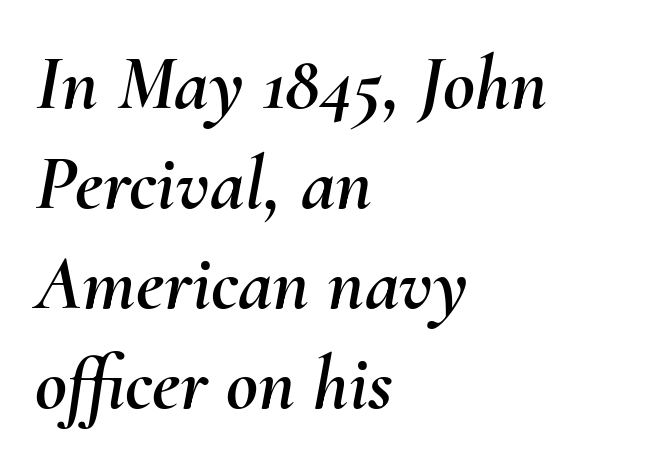
The image shows 78 px text type, italic (leaning right); set left-aligned, normal line spacing (1.28x), normal letter spacing, not underlined; medium stroke contrast and a small x-height.
